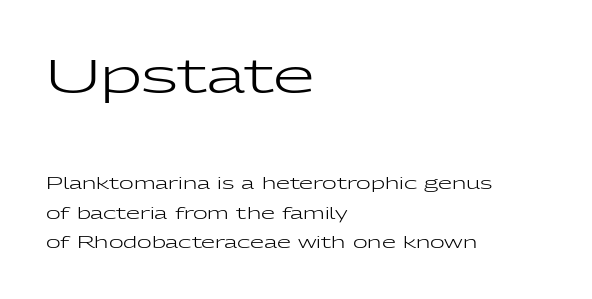
The image shows 48 px regular-weight, wide sans-serif type, upright; set left-aligned, line spacing 1.85x, normal letter spacing, not underlined; the first (top) block is 3.0x larger; low stroke contrast and a medium x-height.
